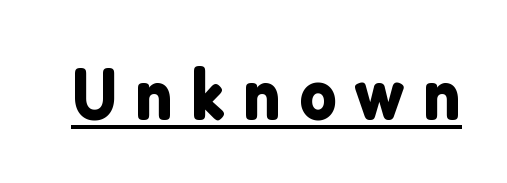
{"serif": "no", "italic": "no", "width": "normal", "stroke_contrast": "low", "x_height": "medium", "monospaced": "no", "underline": "yes", "letter_spacing": "wide", "letter_spacing_em": 0.24, "glyph_px": 74}
